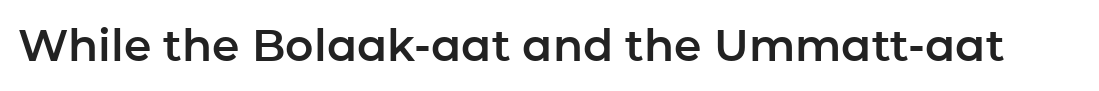
This rendering employs a face without finishing strokes, i.e., a sans-serif. The passage shown is typed in a proportional face where columns would drift. The gaps between neighbouring characters are ordinary and unremarkable. Do the letters lean? They stand straight. This rendering features lettering with no underline.
